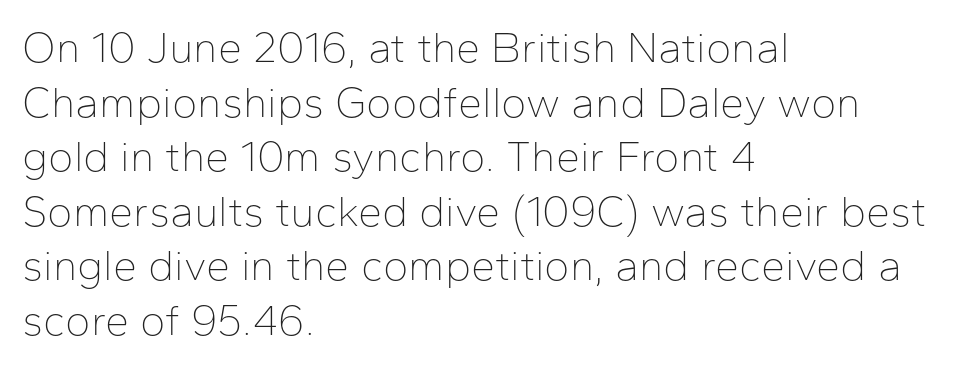
Q: Is the text bold? A: No.
Q: Is the text italic (slanted)? A: No, it is upright.
Q: Is the typeface a serif or a sans-serif typeface? A: Sans-serif.
Q: Is the text underlined? A: No.
Q: How is the paragraph aligned? A: Left-aligned.
Q: Is the spacing between letters normal or unusually wide? A: Normal.
Q: Is the spacing between lines tight, normal or loose? A: Normal.
Q: Width (condensed, normal, or wide)? A: Normal.
Q: Stroke contrast? A: Low.
Q: x-height? A: Medium.
Q: Monospaced? A: No.
